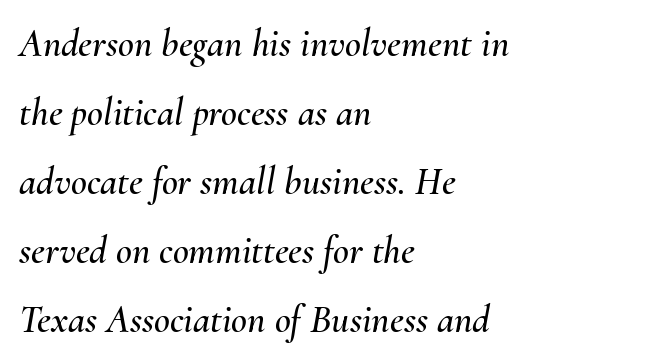
The string is rendered with underlining switched off. Teacher's note: observe the even left margin — that is flush-left alignment. An italicized treatment has been applied to the whole sample. Proportional: the letters do not fall into vertical columns. You could call the tracking neutral — neither tight nor loose.
